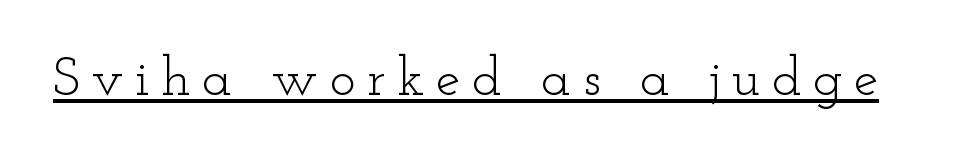
The image shows 55 px light, wide serif type, upright; set unusually wide letter spacing (+0.21 em), underlined; low stroke contrast and a small x-height.
